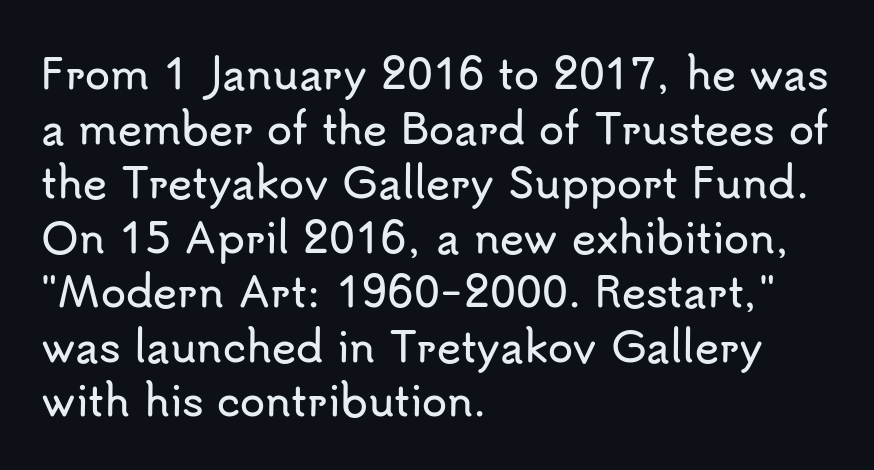
Q: Is the text italic (slanted)? A: No, it is upright.
Q: Is the typeface a serif or a sans-serif typeface? A: Sans-serif.
Q: Is the text underlined? A: No.
Q: How is the paragraph aligned? A: Left-aligned.
Q: Is the spacing between letters normal or unusually wide? A: Normal.
Q: Is the spacing between lines tight, normal or loose? A: Normal.
Q: Width (condensed, normal, or wide)? A: Normal.
Q: Stroke contrast? A: Low.
Q: x-height? A: Small.
Q: Monospaced? A: No.
